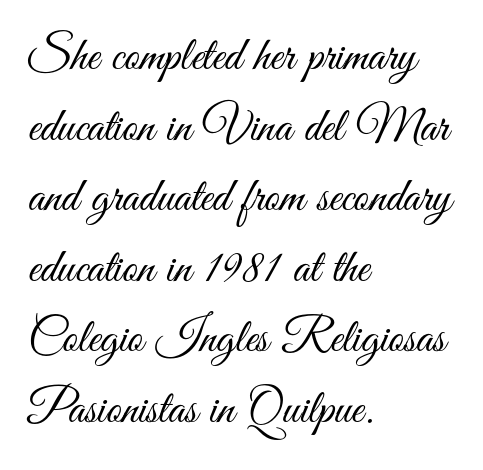
Vertically, the passage feels balanced, rows spaced as you'd expect. Has an underline been added? It has not. You can tell from the bare stems that sans-serif type was used. In CSS terms this would be text-align: left. A typesetter would call this proportional, since set widths differ per character.
